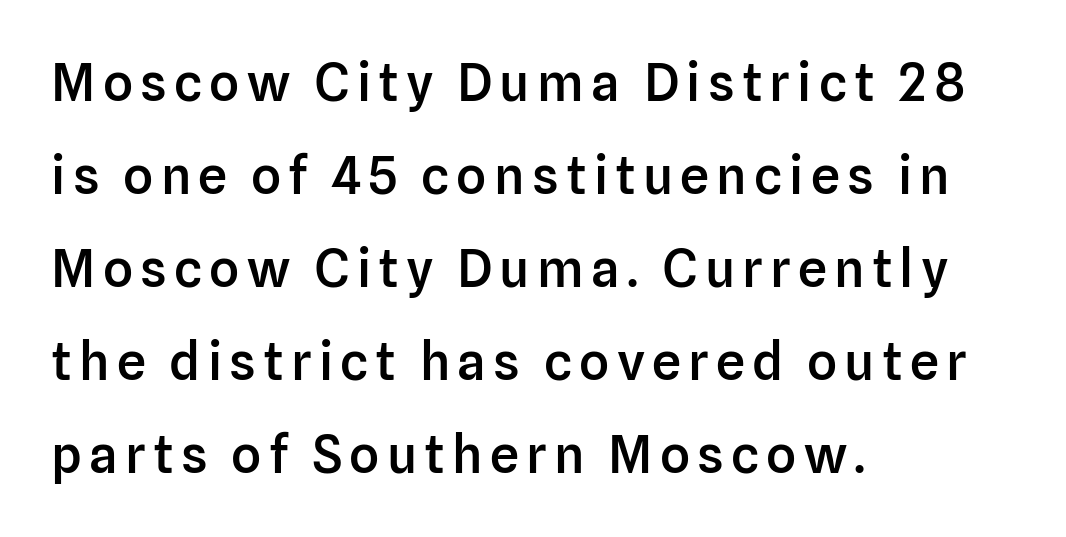
{"serif": "no", "italic": "no", "bold": "semi", "weight": "semibold", "width": "normal", "stroke_contrast": "low", "x_height": "medium", "monospaced": "no", "underline": "no", "align": "left", "line_spacing_ratio": 1.79, "glyph_px": 52}
